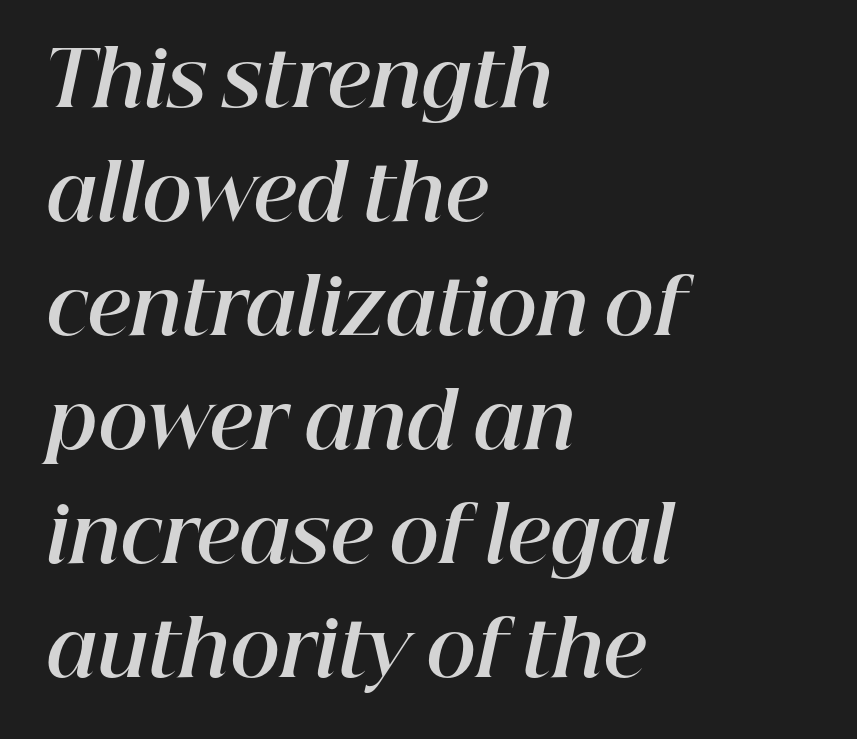
The image shows 76 px bold type, italic (leaning right); set left-aligned, normal line spacing (1.5x), normal letter spacing, not underlined; high stroke contrast and a medium x-height.
